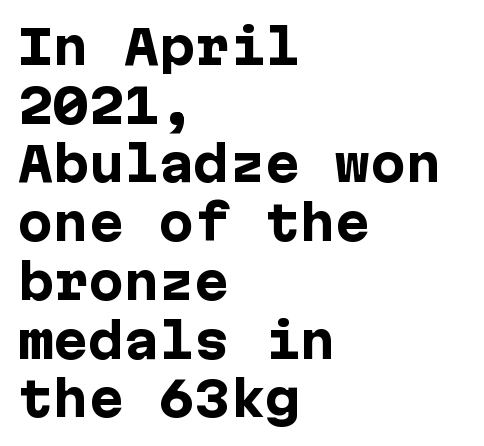
Q: Is the text bold? A: Yes.
Q: Is the text italic (slanted)? A: No, it is upright.
Q: Is the typeface a serif or a sans-serif typeface? A: Sans-serif.
Q: Is the text underlined? A: No.
Q: How is the paragraph aligned? A: Left-aligned.
Q: Is the spacing between letters normal or unusually wide? A: Normal.
Q: Is the spacing between lines tight, normal or loose? A: Normal.
Q: Width (condensed, normal, or wide)? A: Normal.
Q: Stroke contrast? A: Low.
Q: x-height? A: Medium.
